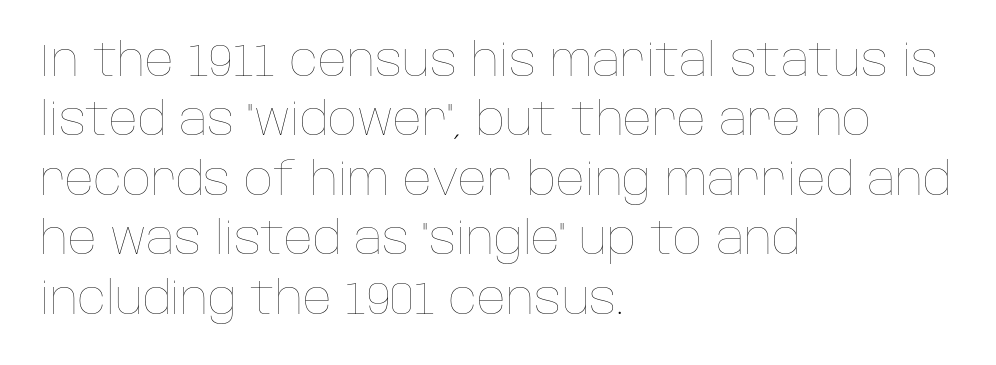
The image shows 45 px thin type, upright; set left-aligned, normal line spacing (1.32x), normal letter spacing, not underlined; low stroke contrast and a large x-height.
